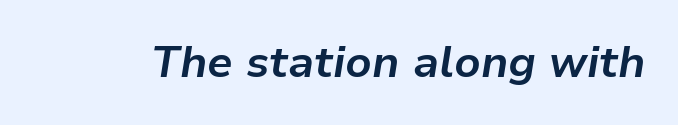
{"italic": "yes", "lean": "right", "slant_degrees": 9, "bold": "yes", "weight": "bold", "width": "normal", "stroke_contrast": "low", "x_height": "medium", "monospaced": "no", "underline": "no", "letter_spacing": "normal", "letter_spacing_em": 0.0, "glyph_px": 44}
